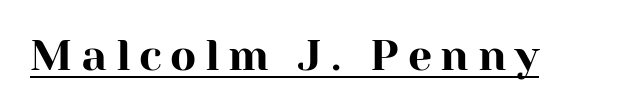
Typographically, this falls in the serif category. Is the letter spacing exaggerated? Yes — the characters are pushed far apart. These lines were composed using upright roman letters. Note the varied advance widths — an 'i' is clearly narrower than an 'm'. This rendering features underlined lettering.
